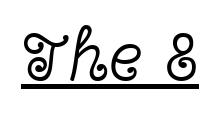
No letter is thick-stroked: the sample isn't bold. No italicization has been applied; the sample stays upright. This sample has the flowing, uneven cadence of proportional lettering. Nothing unusual about the tracking: characters are spaced as the font intends. A serif font was chosen for this passage. A continuous stroke trails under the words, as in a hyperlink.
